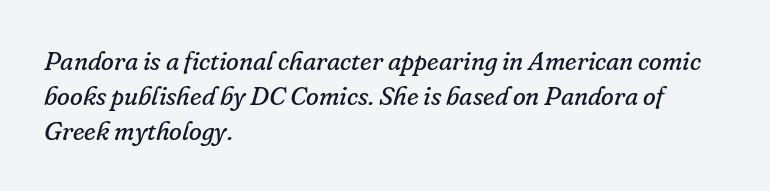
Q: Is the text bold? A: No.
Q: Is the text italic (slanted)? A: Yes, it leans right by about 16 degrees.
Q: Is the text underlined? A: No.
Q: How is the paragraph aligned? A: Left-aligned.
Q: Is the spacing between letters normal or unusually wide? A: Normal.
Q: Is the spacing between lines tight, normal or loose? A: Normal.
